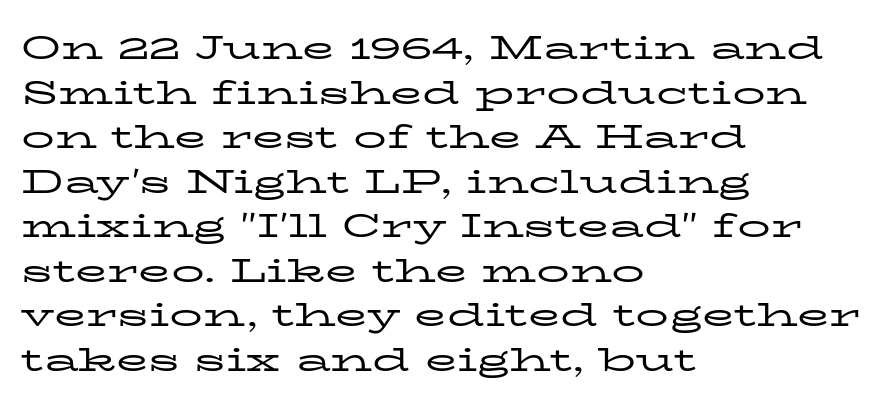
Regarding leading, the lines here are spaced in the standard way. This is serif lettering, the kind often seen in printed books. Stroke thickness stays within the range of a standard reading face or lighter. This sample has the flowing, uneven cadence of proportional lettering. The rendering anchors every line to the left-hand side. Each word holds together tightly as a unit, with standard inter-letter gaps.
